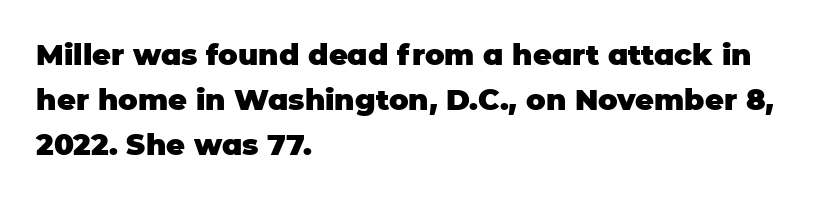
Is this a sans? Yes — the strokes have no serifs. Type without underlining. The typography opts for an upright posture over an oblique one. You could not count columns in this text — the font is proportionally spaced. How would I describe the line gaps? Plain and ordinary. All the whitespace from short lines collects on the right.
